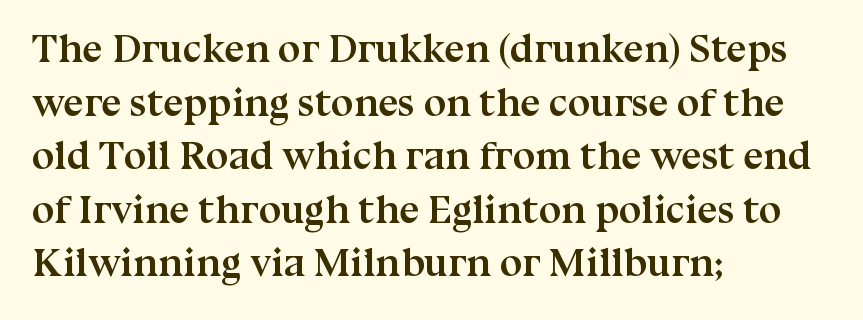
Characters follow at the spacing the type designer built in. Stroke thickness is high; the sample reads as a true bold. Layout note: lines flush left. Looks like regular typesetting: each glyph gets only the width it needs. Leading: standard. The string is rendered with underlining switched off.
